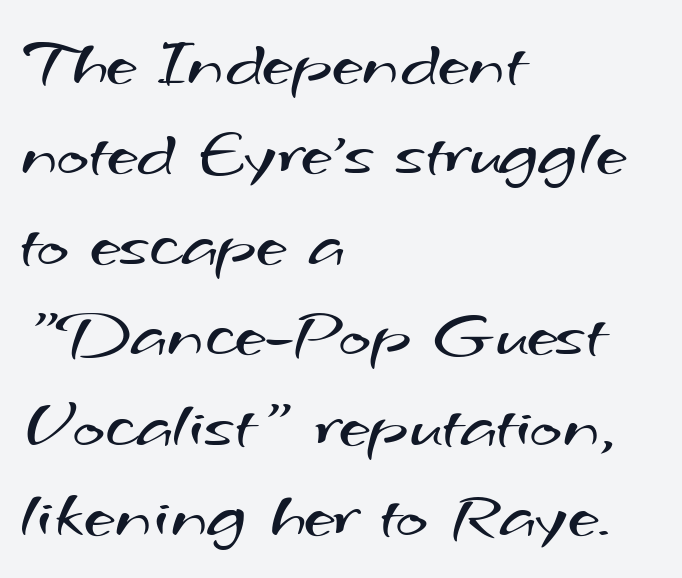
Q: Is the text bold? A: No.
Q: Is the typeface a serif or a sans-serif typeface? A: Sans-serif.
Q: Is the text underlined? A: No.
Q: How is the paragraph aligned? A: Left-aligned.
Q: Is the spacing between letters normal or unusually wide? A: Normal.
Q: Is the spacing between lines tight, normal or loose? A: Normal.
Q: Width (condensed, normal, or wide)? A: Wide.
Q: Stroke contrast? A: Medium.
Q: x-height? A: Small.
Q: Monospaced? A: No.
